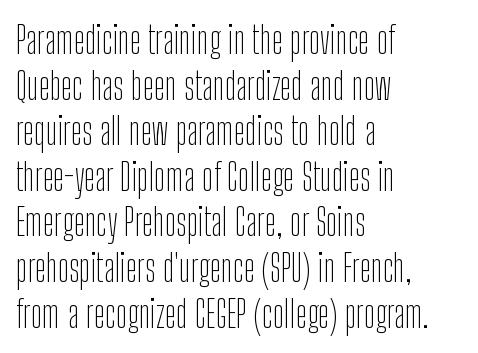
Q: Is the text bold? A: No.
Q: Is the text italic (slanted)? A: No, it is upright.
Q: Is the typeface a serif or a sans-serif typeface? A: Sans-serif.
Q: Is the text underlined? A: No.
Q: How is the paragraph aligned? A: Left-aligned.
Q: Is the spacing between letters normal or unusually wide? A: Normal.
Q: Width (condensed, normal, or wide)? A: Condensed.
Q: Stroke contrast? A: Low.
Q: x-height? A: Medium.
Q: Monospaced? A: No.
